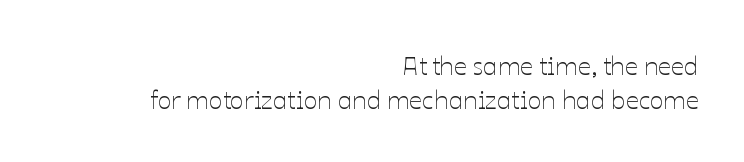
The image shows 26 px text type, upright; set right-aligned, normal line spacing (1.29x), normal letter spacing, not underlined.
